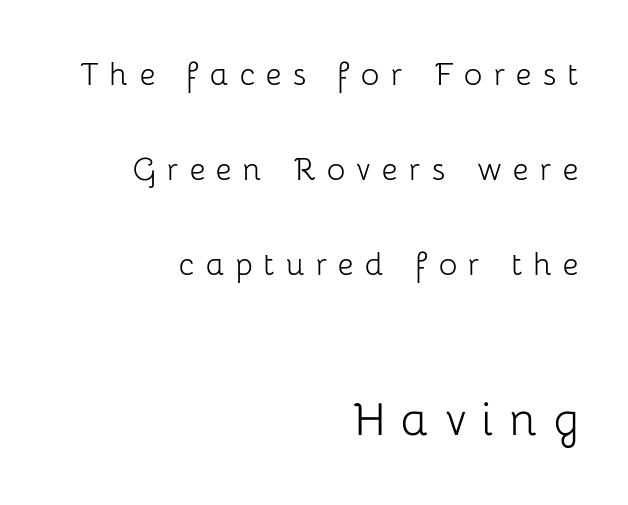
The image shows 58 px light sans-serif type, upright; set right-aligned, loose line spacing (2.44x), unusually wide letter spacing (+0.27 em), not underlined; the second (bottom) block is 1.49x larger; low stroke contrast and a medium x-height.
